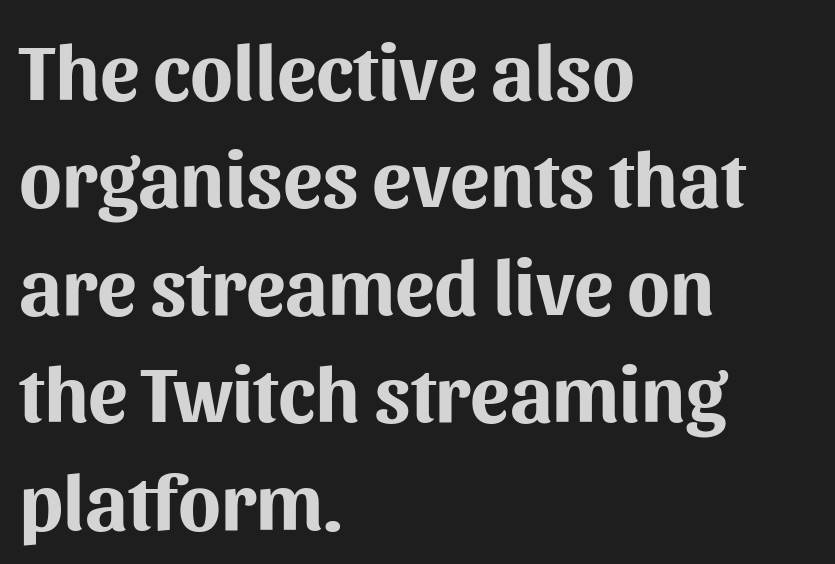
The image shows 79 px bold sans-serif type, upright; set left-aligned, normal line spacing (1.36x), normal letter spacing, not underlined; medium stroke contrast and a medium x-height.
